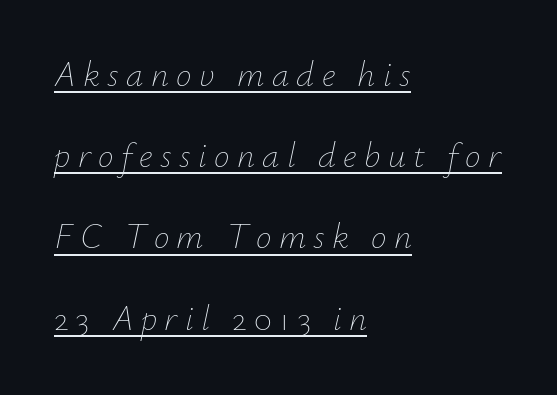
{"italic": "yes", "lean": "right", "slant_degrees": 12, "bold": "no", "weight": "thin", "width": "normal", "stroke_contrast": "low", "x_height": "small", "monospaced": "no", "underline": "yes", "align": "left", "line_spacing": "loose", "line_spacing_ratio": 2.32, "letter_spacing": "wide", "letter_spacing_em": 0.21, "glyph_px": 35}
